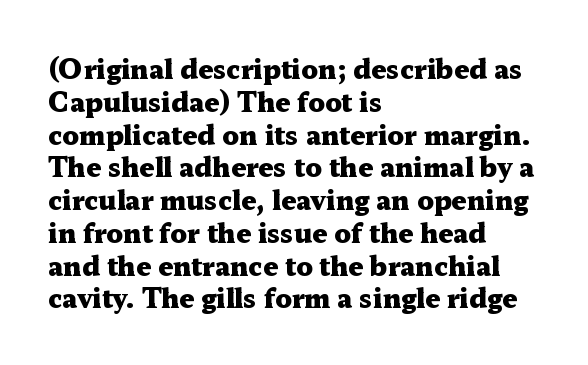
Q: Is the text bold? A: Yes.
Q: Is the text italic (slanted)? A: No, it is upright.
Q: Is the text underlined? A: No.
Q: How is the paragraph aligned? A: Left-aligned.
Q: Is the spacing between letters normal or unusually wide? A: Normal.
Q: Is the spacing between lines tight, normal or loose? A: Normal.
